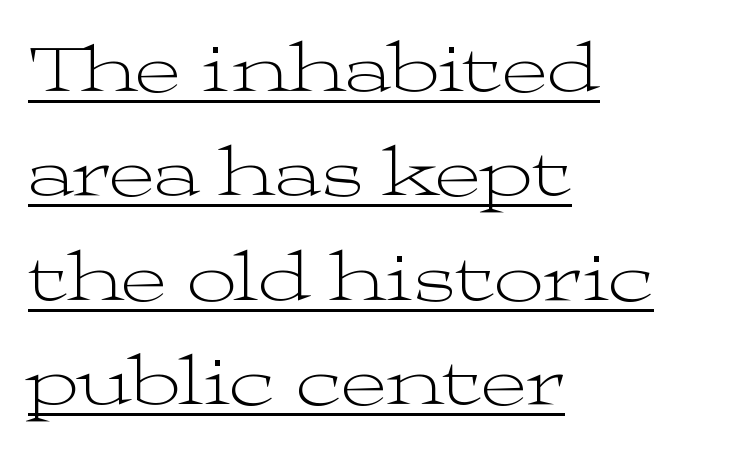
The image shows 70 px light, wide serif type, upright; set left-aligned, normal line spacing (1.49x), normal letter spacing, underlined; medium stroke contrast and a medium x-height.
